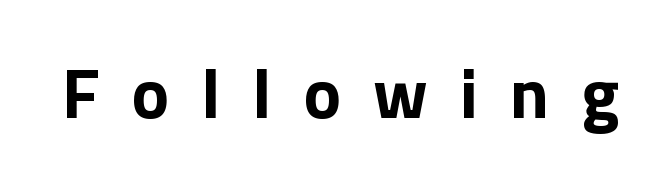
Q: Is the text bold? A: Yes.
Q: Is the text italic (slanted)? A: No, it is upright.
Q: Is the typeface a serif or a sans-serif typeface? A: Sans-serif.
Q: Is the text underlined? A: No.
Q: Is the spacing between letters normal or unusually wide? A: Unusually wide.
Q: Width (condensed, normal, or wide)? A: Normal.
Q: x-height? A: Medium.
Q: Monospaced? A: No.
